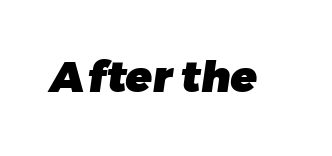
The image shows 43 px heavy sans-serif type; set normal letter spacing, not underlined; low stroke contrast and a medium x-height.
